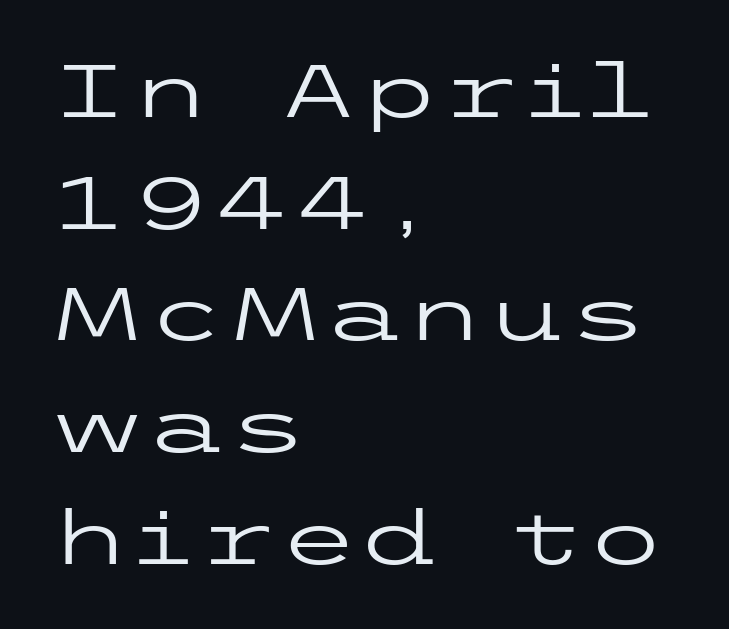
Q: Is the text bold? A: No.
Q: Is the text italic (slanted)? A: No, it is upright.
Q: Is the typeface a serif or a sans-serif typeface? A: Sans-serif.
Q: Is the text underlined? A: No.
Q: How is the paragraph aligned? A: Left-aligned.
Q: Is the spacing between letters normal or unusually wide? A: Normal.
Q: Is the spacing between lines tight, normal or loose? A: Normal.
Q: Width (condensed, normal, or wide)? A: Wide.
Q: Stroke contrast? A: Low.
Q: x-height? A: Medium.
